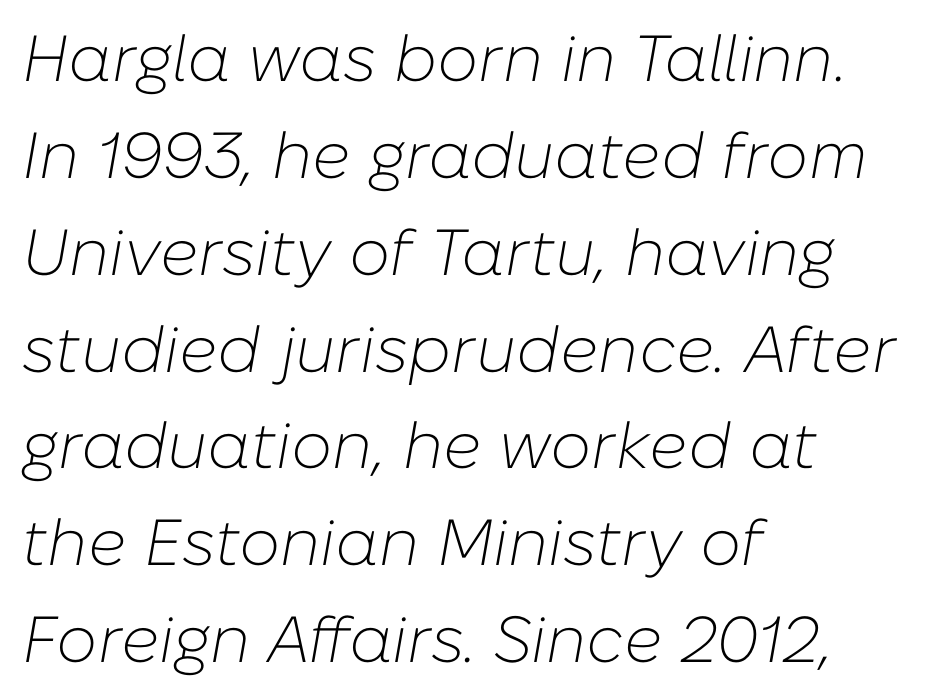
Q: Is the text bold? A: No.
Q: Is the text italic (slanted)? A: Yes, it leans right by about 10 degrees.
Q: Is the text underlined? A: No.
Q: How is the paragraph aligned? A: Left-aligned.
Q: Is the spacing between letters normal or unusually wide? A: Normal.
Q: Is the spacing between lines tight, normal or loose? A: Normal.
Q: Width (condensed, normal, or wide)? A: Normal.
Q: Stroke contrast? A: Low.
Q: x-height? A: Medium.
Q: Monospaced? A: No.
